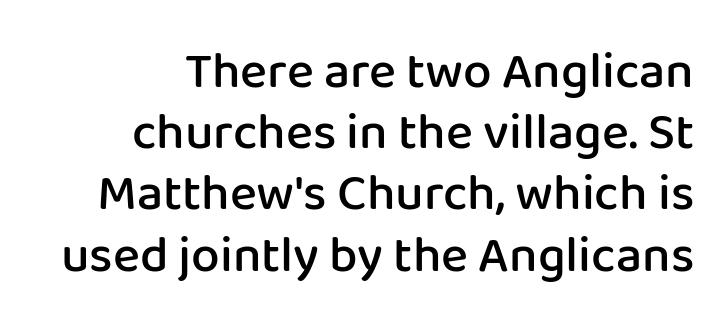
Q: Is the text bold? A: Semi-bold.
Q: Is the text italic (slanted)? A: No, it is upright.
Q: Is the typeface a serif or a sans-serif typeface? A: Sans-serif.
Q: Is the text underlined? A: No.
Q: Is the spacing between letters normal or unusually wide? A: Normal.
Q: Width (condensed, normal, or wide)? A: Normal.
Q: Stroke contrast? A: Low.
Q: x-height? A: Medium.
Q: Monospaced? A: No.
